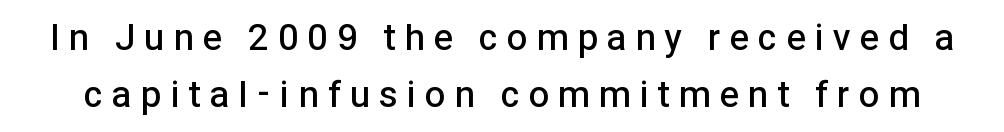
The image shows 36 px semibold sans-serif type, upright; set normal line spacing (1.57x), unusually wide letter spacing (+0.27 em), not underlined; low stroke contrast and a medium x-height.
